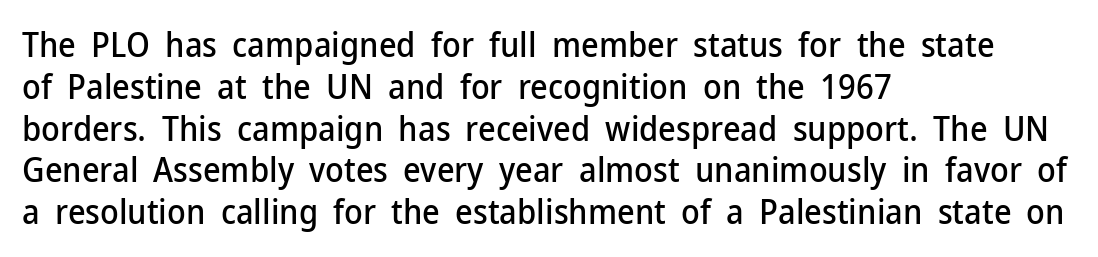
The image shows 34 px sans-serif type, upright; set left-aligned, line spacing 1.23x, normal letter spacing, not underlined; low stroke contrast and a medium x-height.
